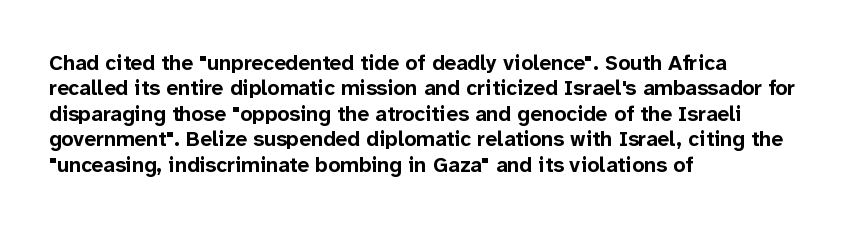
{"italic": "no", "bold": "yes", "underline": "no", "align": "left", "line_spacing_ratio": 1.21, "letter_spacing": "normal", "letter_spacing_em": 0.0, "glyph_px": 21}
